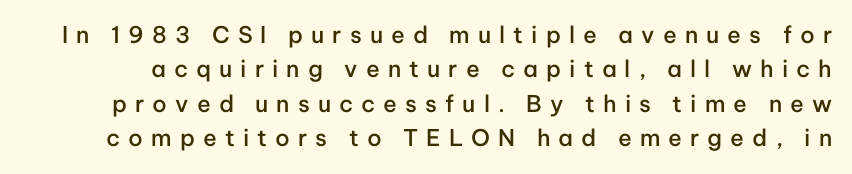
Q: Is the text bold? A: Semi-bold.
Q: Is the text italic (slanted)? A: No, it is upright.
Q: Is the text underlined? A: No.
Q: Is the spacing between letters normal or unusually wide? A: Unusually wide.
Q: Is the spacing between lines tight, normal or loose? A: Normal.
